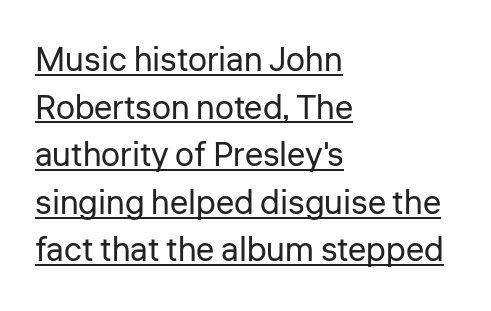
In terms of posture, this sample is upright. Quick note: underline on. Varying glyph widths throughout — classic text-font behaviour. Reading down the column, the eye jumps a familiar distance to each next line.
